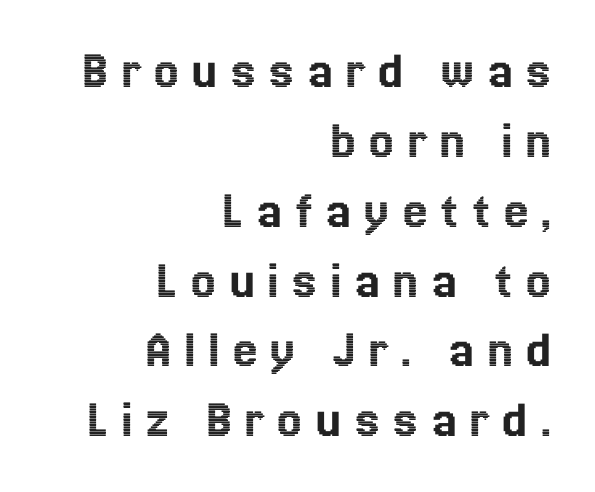
The image shows 55 px text type, upright; set right-aligned, normal line spacing (1.27x), unusually wide letter spacing (+0.23 em), not underlined; a medium x-height.
